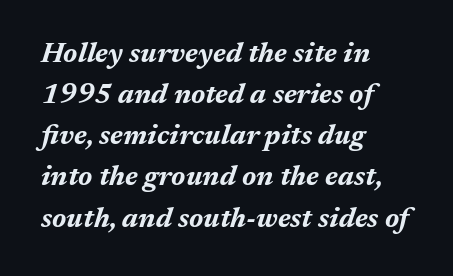
{"italic": "yes", "lean": "right", "slant_degrees": 17, "bold": "yes", "weight": "bold", "width": "normal", "stroke_contrast": "medium", "x_height": "medium", "monospaced": "no", "underline": "no", "align": "left", "line_spacing": "normal", "line_spacing_ratio": 1.47, "letter_spacing": "normal", "letter_spacing_em": 0.0, "glyph_px": 28}
